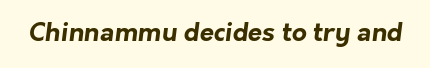
The image shows 26 px bold type; set normal letter spacing, not underlined.
